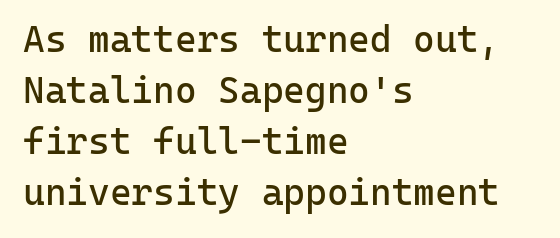
The passage shown stacks its lines at a standard gap. The letters look calm and open, with moderate or lighter stems. The passage shown is typeset with a sans-serif family. The letters sit at their default tracking, neither squeezed nor spread. Note the uniform advance width — an 'i' takes as much space as an 'm'.
